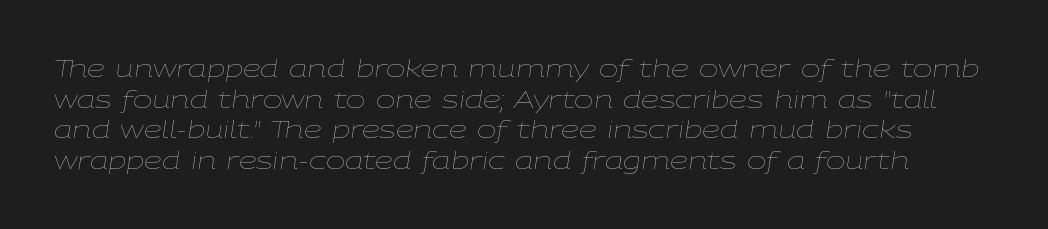
Q: Is the text bold? A: No.
Q: Is the text italic (slanted)? A: Yes, it leans right by about 9 degrees.
Q: Is the text underlined? A: No.
Q: Is the spacing between letters normal or unusually wide? A: Normal.
Q: Is the spacing between lines tight, normal or loose? A: Normal.
